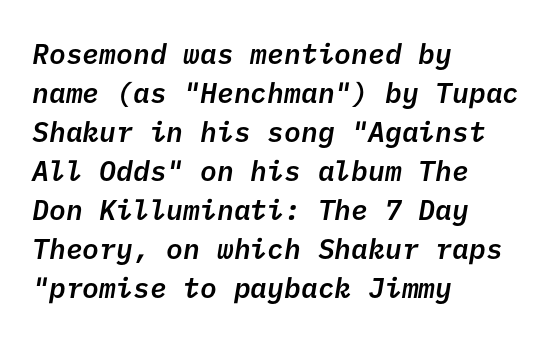
No word sits above an underline. The passage is arranged the way most books set body copy — flush left. Tracking value appears to be zero — textbook default spacing. This is the in-between weight designers call semibold or demi. The line-height multiplier appears to be the usual default. Note: no serifs on the glyphs.
